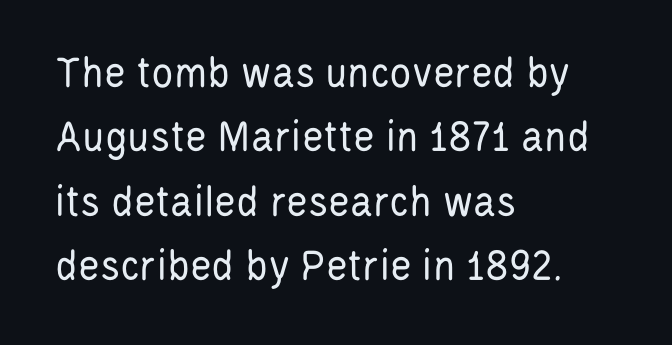
Q: Is the text bold? A: No.
Q: Is the text italic (slanted)? A: No, it is upright.
Q: Is the typeface a serif or a sans-serif typeface? A: Sans-serif.
Q: Is the text underlined? A: No.
Q: How is the paragraph aligned? A: Left-aligned.
Q: Is the spacing between letters normal or unusually wide? A: Normal.
Q: Is the spacing between lines tight, normal or loose? A: Normal.
Q: Width (condensed, normal, or wide)? A: Condensed.
Q: Stroke contrast? A: Low.
Q: x-height? A: Large.
Q: Monospaced? A: No.
